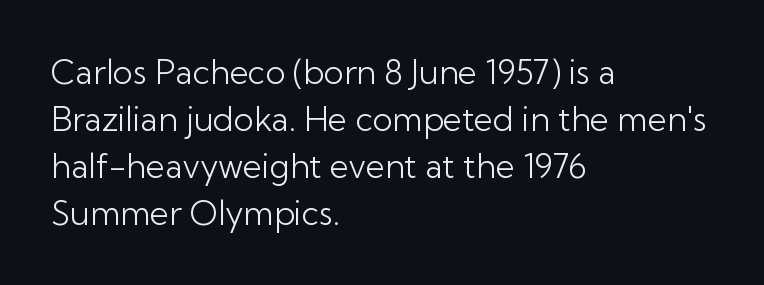
Q: Is the text bold? A: No.
Q: Is the text italic (slanted)? A: No, it is upright.
Q: Is the typeface a serif or a sans-serif typeface? A: Sans-serif.
Q: Is the text underlined? A: No.
Q: How is the paragraph aligned? A: Left-aligned.
Q: Is the spacing between letters normal or unusually wide? A: Normal.
Q: Is the spacing between lines tight, normal or loose? A: Normal.
Q: Width (condensed, normal, or wide)? A: Normal.
Q: Stroke contrast? A: Low.
Q: x-height? A: Medium.
Q: Monospaced? A: No.
